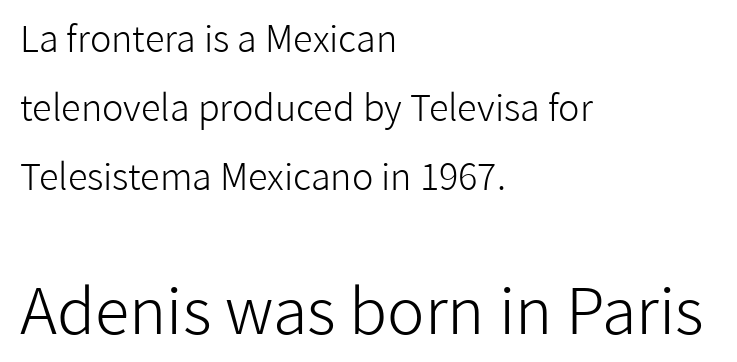
The image shows 63 px light sans-serif type, upright; set left-aligned, loose line spacing (1.92x), normal letter spacing, not underlined; the second (bottom) block is 1.75x larger; low stroke contrast and a medium x-height.
